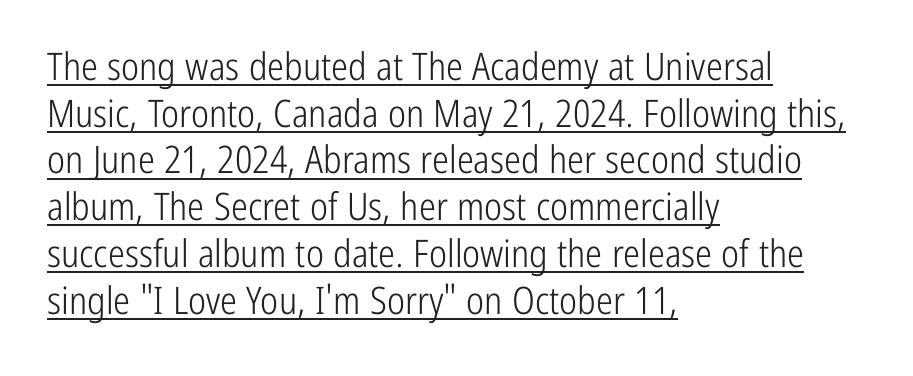
Q: Is the text bold? A: No.
Q: Is the text italic (slanted)? A: No, it is upright.
Q: Is the typeface a serif or a sans-serif typeface? A: Sans-serif.
Q: Is the text underlined? A: Yes.
Q: How is the paragraph aligned? A: Left-aligned.
Q: Is the spacing between letters normal or unusually wide? A: Normal.
Q: Width (condensed, normal, or wide)? A: Condensed.
Q: Stroke contrast? A: Low.
Q: x-height? A: Medium.
Q: Monospaced? A: No.
